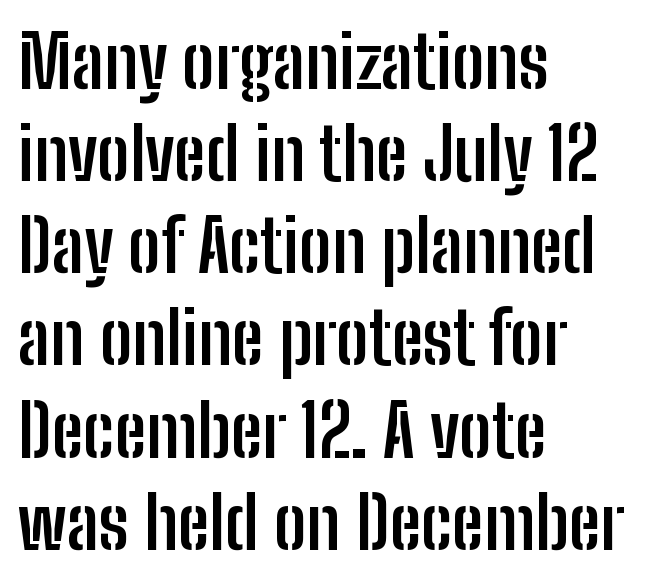
The face used here is proportionally spaced, like ordinary book or web type. Here the glyphs are tracked normally, forming tight word shapes. The axis of the letterforms is exactly vertical. The specimen omits any rule beneath the text block's lines. The vertical gap from one line to the next is medium.
